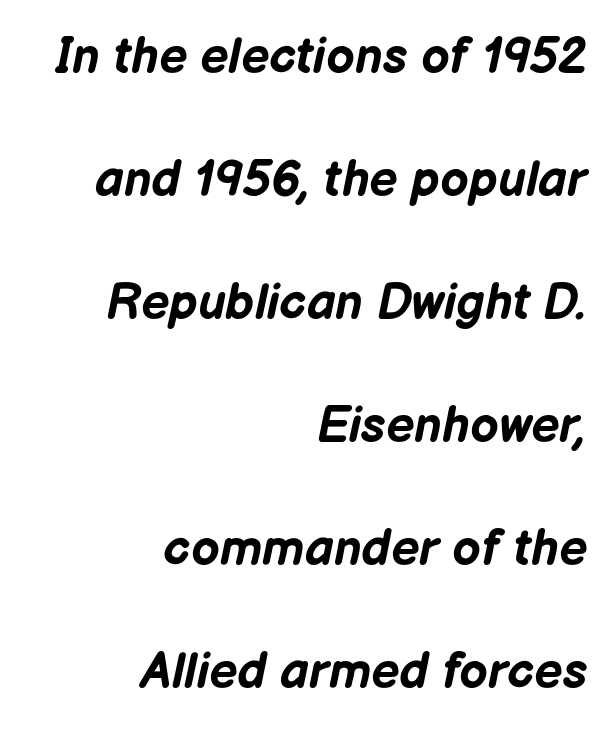
The letters advance in unequal steps, a hallmark of proportional type. Underline: absent. Reading down the block, your eye finds every line finishing at a fixed right position. Compared with typical paragraphs, the rows here are farther apart. Heavy-handed strokes throughout: this text is bold.
